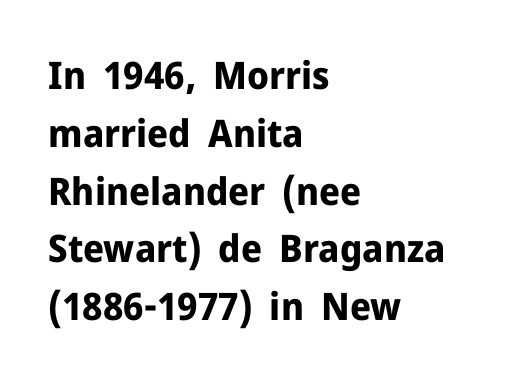
Q: Is the text bold? A: Yes.
Q: Is the text italic (slanted)? A: No, it is upright.
Q: Is the typeface a serif or a sans-serif typeface? A: Sans-serif.
Q: Is the text underlined? A: No.
Q: How is the paragraph aligned? A: Left-aligned.
Q: Is the spacing between letters normal or unusually wide? A: Normal.
Q: Is the spacing between lines tight, normal or loose? A: Normal.
Q: Width (condensed, normal, or wide)? A: Normal.
Q: Stroke contrast? A: Low.
Q: x-height? A: Medium.
Q: Monospaced? A: No.
